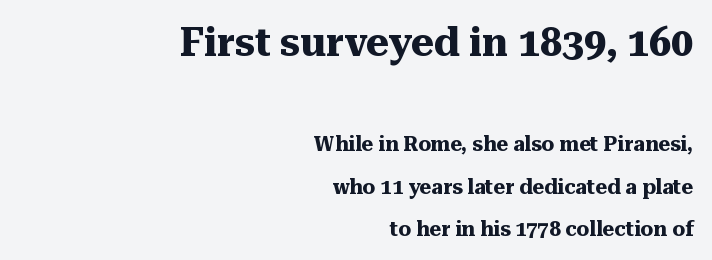
Q: Is the text bold? A: Yes.
Q: Is the text italic (slanted)? A: No, it is upright.
Q: Is the typeface a serif or a sans-serif typeface? A: Serif.
Q: Is the text underlined? A: No.
Q: How is the paragraph aligned? A: Right-aligned.
Q: Is the spacing between letters normal or unusually wide? A: Normal.
Q: Is the spacing between lines tight, normal or loose? A: Loose.
Q: Which block of text is set in a larger size, the first (top) or the second (bottom)? A: The first (top) one.
Q: Width (condensed, normal, or wide)? A: Normal.
Q: Stroke contrast? A: Medium.
Q: x-height? A: Medium.
Q: Monospaced? A: No.
